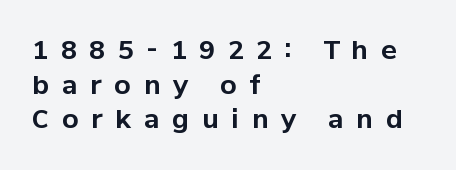
Horizontally, the lines are justified to the leading edge only. The tracking reads as deliberately expanded to a designer's eye. The vertical gap from one line to the next is medium. The typography opts for an upright posture over an oblique one.
